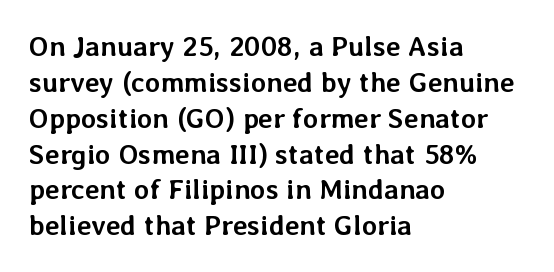
{"italic": "no", "bold": "yes", "weight": "semibold", "width": "normal", "stroke_contrast": "low", "x_height": "medium", "monospaced": "no", "underline": "no", "align": "left", "line_spacing": "normal", "line_spacing_ratio": 1.28, "letter_spacing": "normal", "letter_spacing_em": 0.0, "glyph_px": 28}
